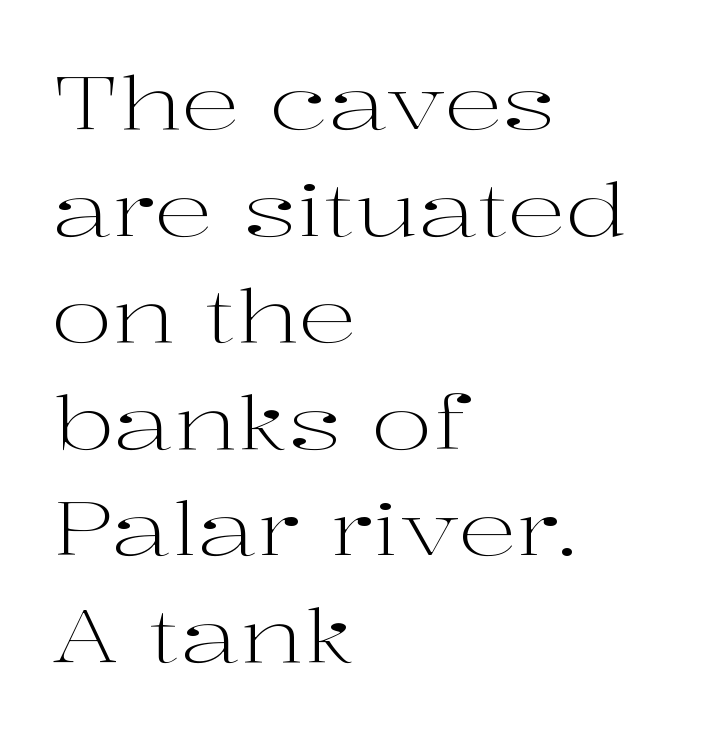
{"serif": "yes", "italic": "no", "bold": "no", "weight": "light", "width": "wide", "stroke_contrast": "high", "x_height": "medium", "monospaced": "no", "underline": "no", "align": "left", "line_spacing": "normal", "line_spacing_ratio": 1.46, "letter_spacing": "normal", "letter_spacing_em": 0.0, "glyph_px": 73}
